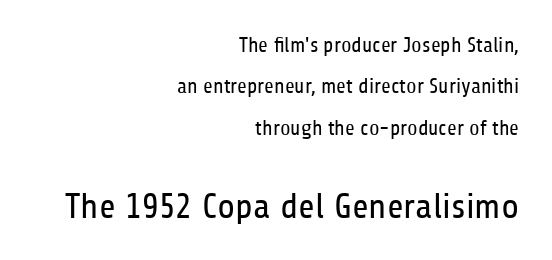
Q: Is the text bold? A: No.
Q: Is the text italic (slanted)? A: No, it is upright.
Q: Is the typeface a serif or a sans-serif typeface? A: Sans-serif.
Q: Is the text underlined? A: No.
Q: How is the paragraph aligned? A: Right-aligned.
Q: Is the spacing between letters normal or unusually wide? A: Normal.
Q: Is the spacing between lines tight, normal or loose? A: Loose.
Q: Which block of text is set in a larger size, the first (top) or the second (bottom)? A: The second (bottom) one.
Q: Width (condensed, normal, or wide)? A: Condensed.
Q: Stroke contrast? A: Low.
Q: x-height? A: Medium.
Q: Monospaced? A: No.
